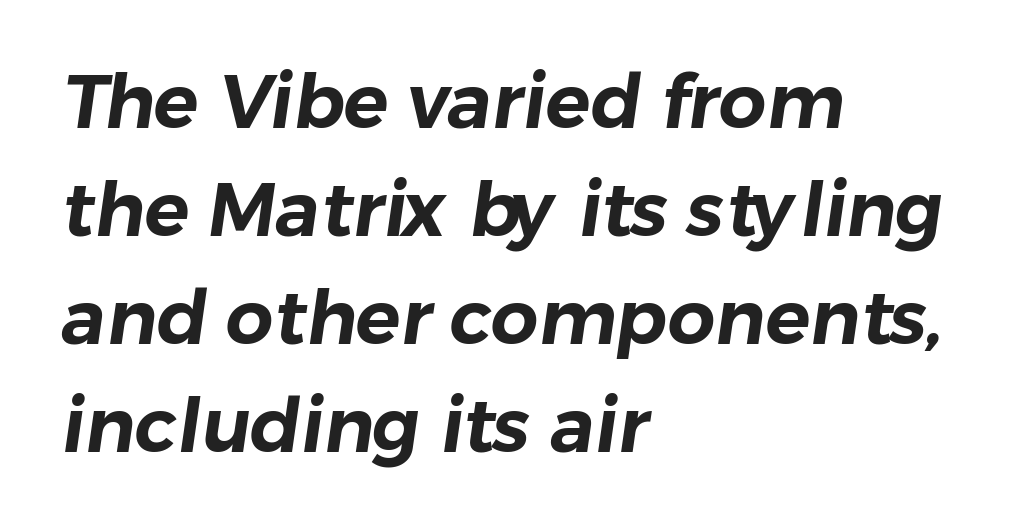
You could not count columns in this text — the font is proportionally spaced. The rendering shows plain stroke endings on the letterforms — a sans-serif design. These lines keep a tight, regular rhythm from letter to letter. Vertically, the passage feels balanced, rows spaced as you'd expect. Every row of glyphs begins at an identical x-position on the left.
